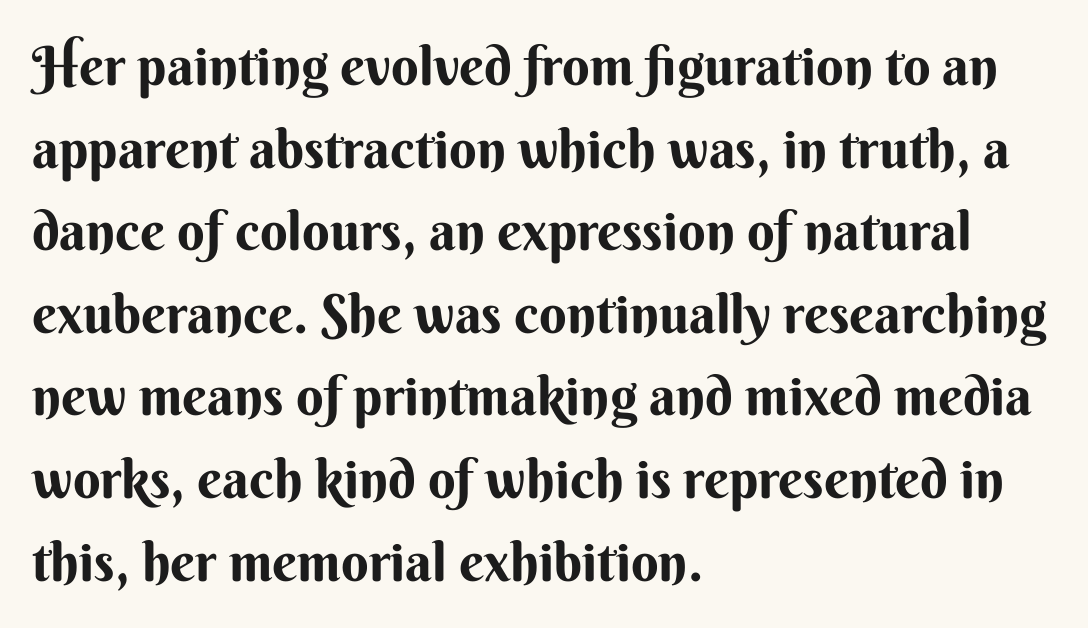
The image shows 54 px bold sans-serif type, upright; set left-aligned, normal line spacing (1.53x), normal letter spacing, not underlined; medium stroke contrast and a small x-height.
